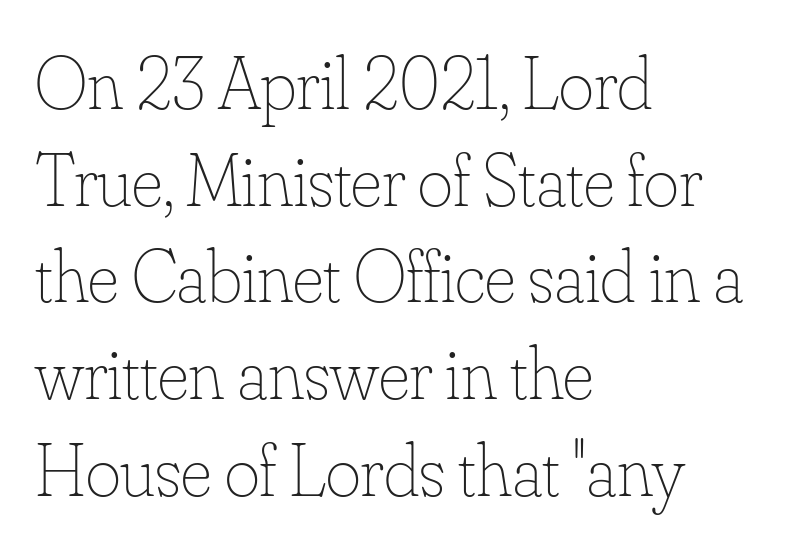
A quiet, ordinary-to-light weight characterises the typeface. The type is set solid horizontally, with unmodified tracking. This is the regular roman posture of the typeface. The passage shown is typed in a proportional face where columns would drift.
